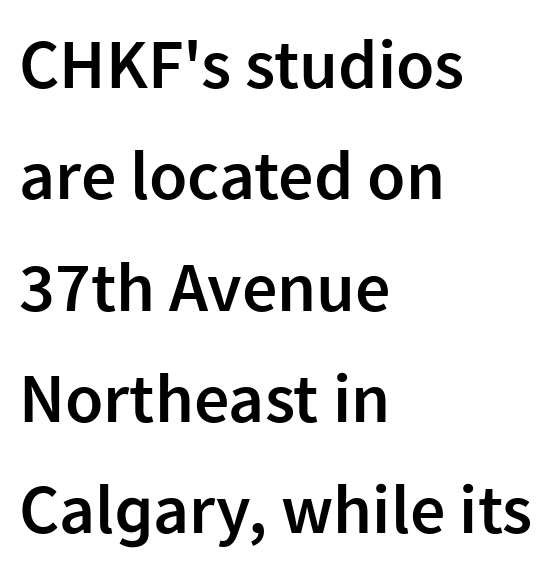
These lines are set flush left with a ragged right edge. When letters stand straight like this, we call the style roman or upright. The lines sit at an ordinary, default distance from one another. You could not count columns in this text — the font is proportionally spaced. No word sits above an underline.
